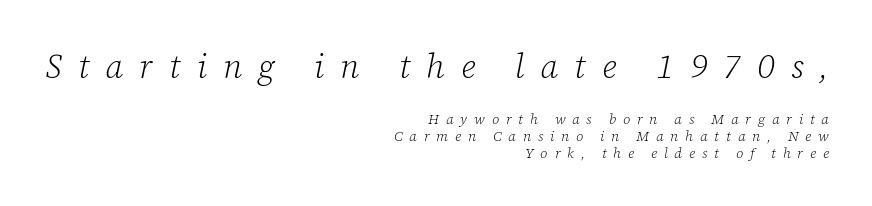
{"serif": "yes", "italic": "yes", "lean": "right", "slant_degrees": 12, "bold": "no", "weight": "light", "width": "normal", "stroke_contrast": "low", "x_height": "medium", "monospaced": "no", "underline": "no", "align": "right", "line_spacing_ratio": 1.2, "letter_spacing": "wide", "letter_spacing_em": 0.49, "larger_block": "first", "size_ratio": 2.36, "glyph_px": 33}
